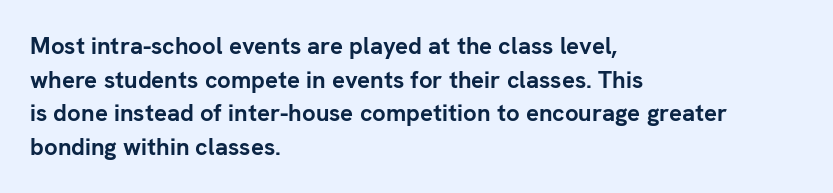
The image shows 24 px bold type, upright; set left-aligned, normal line spacing (1.4x), normal letter spacing, not underlined.
